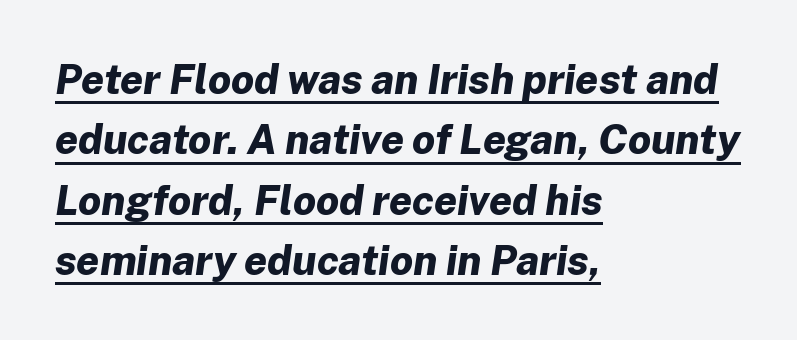
{"italic": "yes", "lean": "right", "slant_degrees": 8, "bold": "yes", "weight": "bold", "width": "normal", "stroke_contrast": "low", "x_height": "medium", "monospaced": "no", "underline": "yes", "align": "left", "line_spacing": "normal", "line_spacing_ratio": 1.47, "letter_spacing": "normal", "letter_spacing_em": 0.0, "glyph_px": 41}
